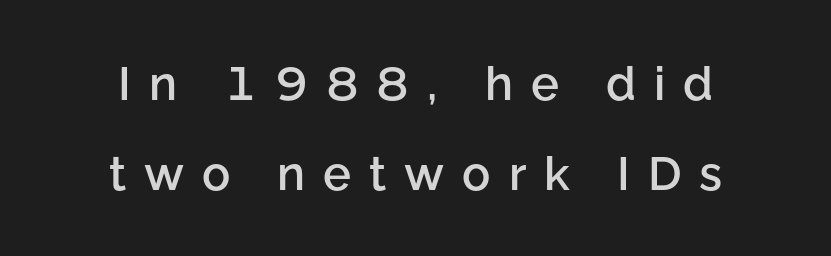
The image shows 47 px semibold sans-serif type, upright; set loose line spacing (1.91x), unusually wide letter spacing (+0.38 em), not underlined; low stroke contrast and a medium x-height.
